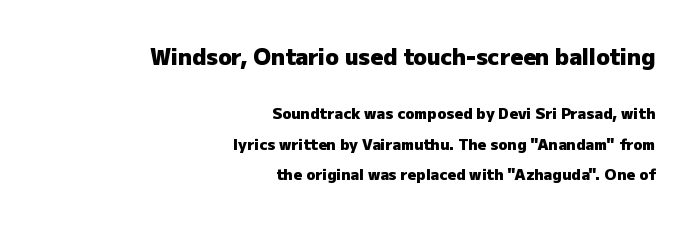
Thick stems and heavy bowls — unmistakably bold. Only glyphs here, with clear space below each row. Does extra space separate the letters? No, they use regular spacing. In terms of leading, this rendering errs on the spacious side. The paragraph shown leans on its right margin. Visually, the top section dominates because its glyphs are scaled up.
